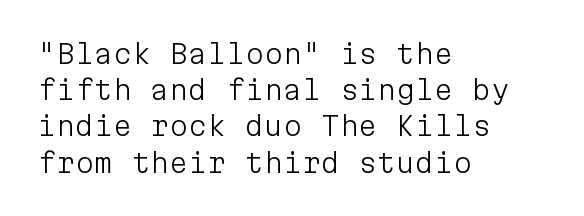
The image shows 27 px text type, upright; set left-aligned, normal line spacing (1.34x), normal letter spacing, not underlined.
